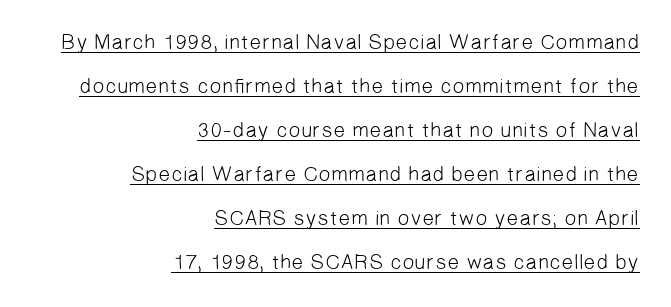
Q: Is the text bold? A: No.
Q: Is the text underlined? A: Yes.
Q: How is the paragraph aligned? A: Right-aligned.
Q: Is the spacing between letters normal or unusually wide? A: Normal.
Q: Is the spacing between lines tight, normal or loose? A: Loose.
